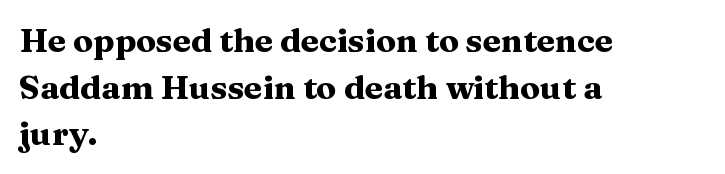
Q: Is the text bold? A: Yes.
Q: Is the text italic (slanted)? A: No, it is upright.
Q: Is the typeface a serif or a sans-serif typeface? A: Serif.
Q: Is the text underlined? A: No.
Q: How is the paragraph aligned? A: Left-aligned.
Q: Is the spacing between letters normal or unusually wide? A: Normal.
Q: Is the spacing between lines tight, normal or loose? A: Normal.
Q: Width (condensed, normal, or wide)? A: Wide.
Q: Stroke contrast? A: Medium.
Q: x-height? A: Medium.
Q: Monospaced? A: No.
